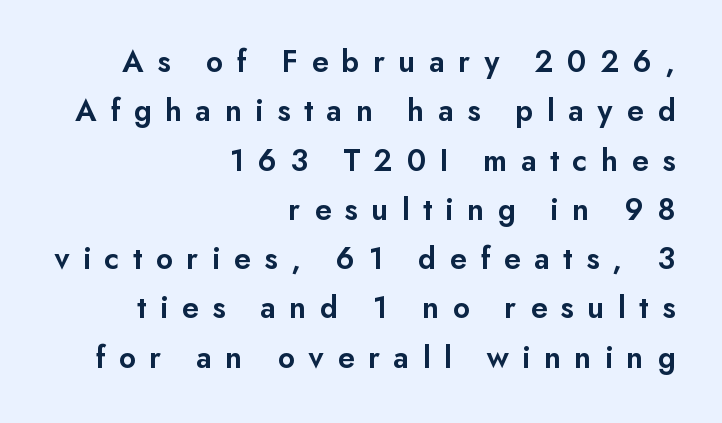
{"serif": "no", "italic": "no", "bold": "semi", "weight": "semibold", "width": "normal", "stroke_contrast": "low", "x_height": "small", "monospaced": "no", "underline": "no", "align": "right", "line_spacing": "normal", "line_spacing_ratio": 1.54, "letter_spacing": "wide", "letter_spacing_em": 0.42, "glyph_px": 32}
